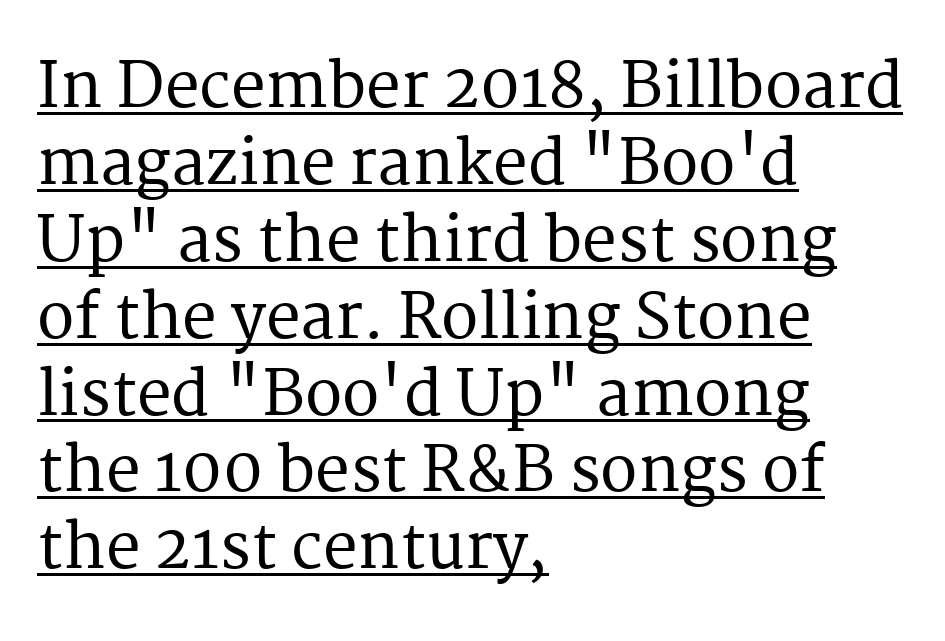
The image shows 62 px serif type, upright; set left-aligned, line spacing 1.24x, normal letter spacing, underlined; medium stroke contrast and a medium x-height.
